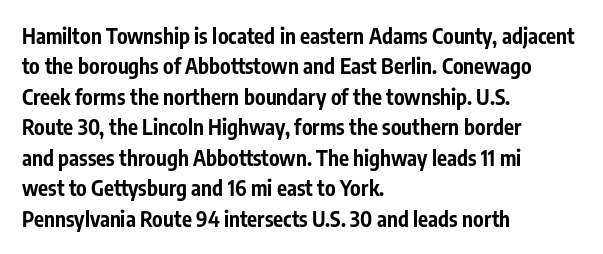
Q: Is the text bold? A: Yes.
Q: Is the text italic (slanted)? A: No, it is upright.
Q: Is the text underlined? A: No.
Q: How is the paragraph aligned? A: Left-aligned.
Q: Is the spacing between letters normal or unusually wide? A: Normal.
Q: Is the spacing between lines tight, normal or loose? A: Normal.
